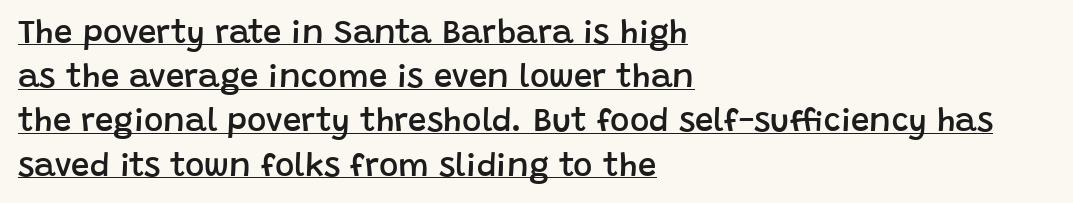
The image shows 33 px semibold sans-serif type, upright; set left-aligned, normal line spacing (1.34x), normal letter spacing, underlined; low stroke contrast and a large x-height.
